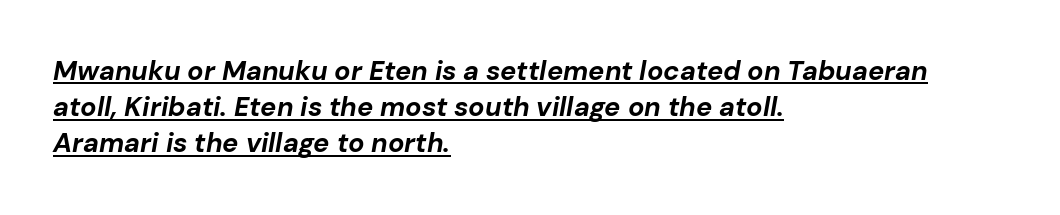
A typesetter would mark this as italic. Underlined type. As a designer I'd log this as weight 700, bold. The lines are quadded left. The leading is moderate, giving the passage an even texture. Glyph-to-glyph distance matches everyday printed text.
